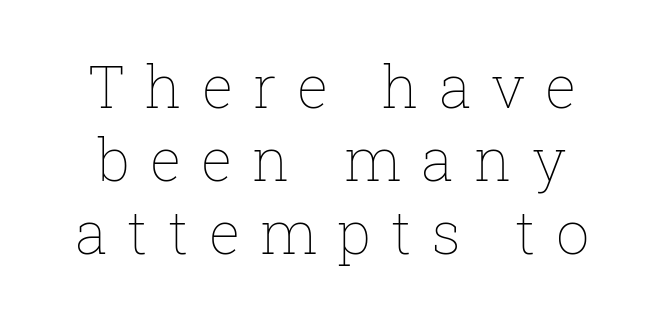
Q: Is the text bold? A: No.
Q: Is the text italic (slanted)? A: No, it is upright.
Q: Is the text underlined? A: No.
Q: Is the spacing between letters normal or unusually wide? A: Unusually wide.
Q: Width (condensed, normal, or wide)? A: Normal.
Q: Stroke contrast? A: Low.
Q: x-height? A: Medium.
Q: Monospaced? A: No.
